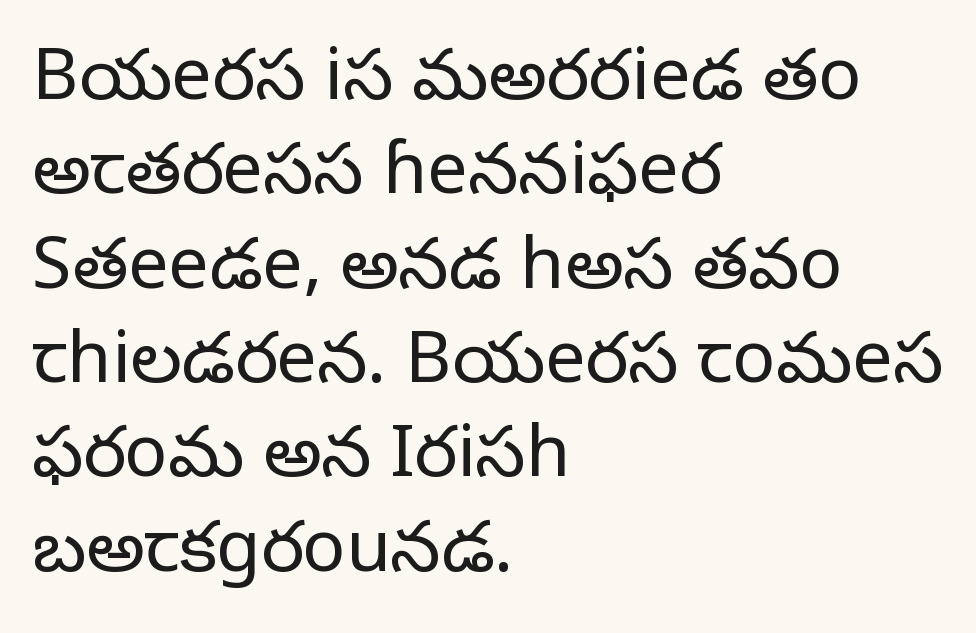
Typeset ragged right — the left edge is the straight one. These lines were composed using upright roman letters. Do the characters align in a grid? No, the font is proportional. These lines keep a tight, regular rhythm from letter to letter.
